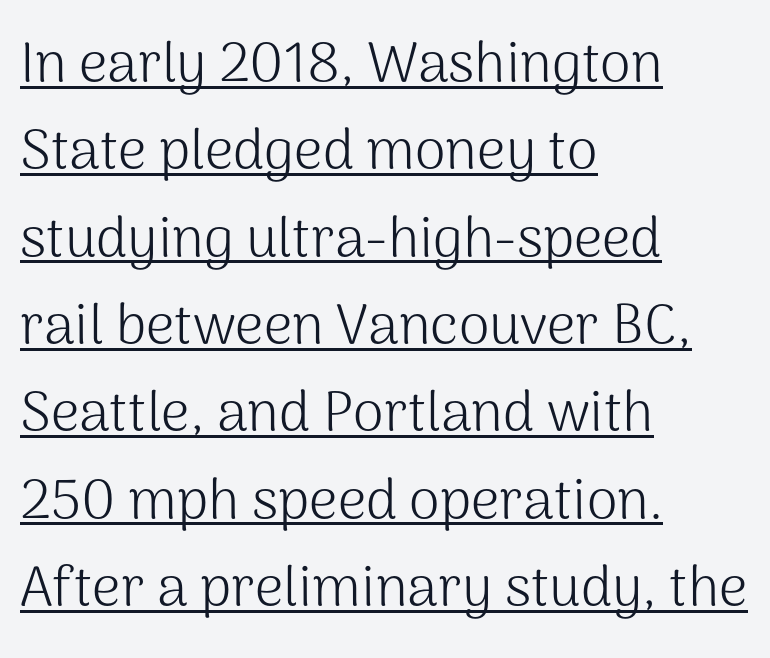
Q: Is the text bold? A: No.
Q: Is the text italic (slanted)? A: No, it is upright.
Q: Is the typeface a serif or a sans-serif typeface? A: Sans-serif.
Q: Is the text underlined? A: Yes.
Q: How is the paragraph aligned? A: Left-aligned.
Q: Is the spacing between letters normal or unusually wide? A: Normal.
Q: Is the spacing between lines tight, normal or loose? A: Normal.
Q: Width (condensed, normal, or wide)? A: Normal.
Q: Stroke contrast? A: Medium.
Q: x-height? A: Medium.
Q: Monospaced? A: No.
